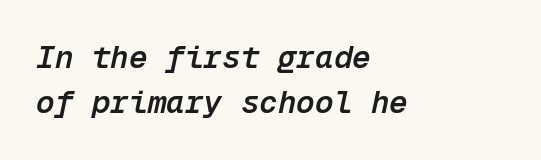
The image shows 31 px semibold type, italic (leaning right), monospaced; set left-aligned, normal line spacing (1.46x), normal letter spacing, not underlined; low stroke contrast and a medium x-height.
